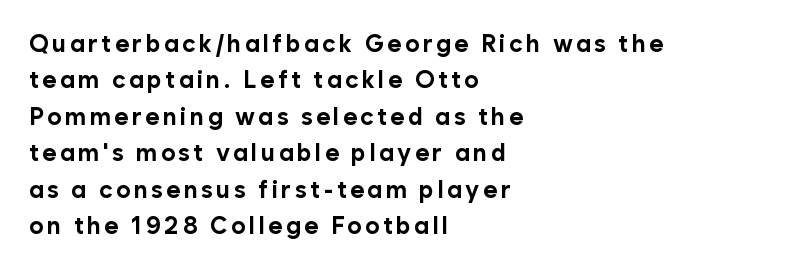
The image shows 24 px bold type, upright; set left-aligned, normal line spacing (1.52x), not underlined.
